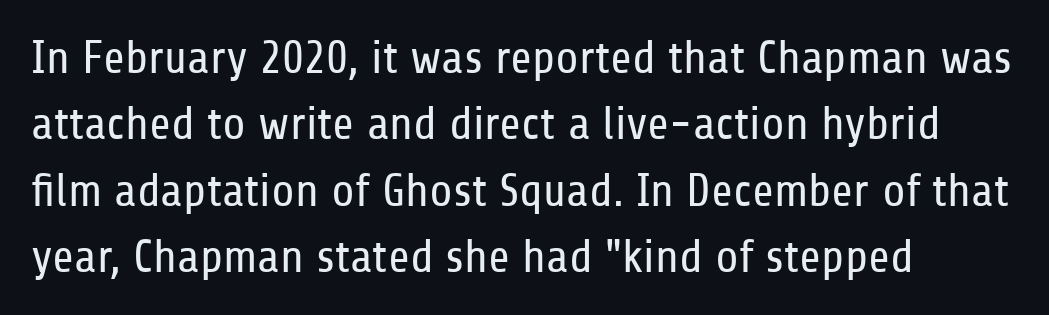
Q: Is the text bold? A: No.
Q: Is the text italic (slanted)? A: No, it is upright.
Q: Is the typeface a serif or a sans-serif typeface? A: Sans-serif.
Q: Is the text underlined? A: No.
Q: How is the paragraph aligned? A: Left-aligned.
Q: Is the spacing between letters normal or unusually wide? A: Normal.
Q: Is the spacing between lines tight, normal or loose? A: Normal.
Q: Width (condensed, normal, or wide)? A: Condensed.
Q: Stroke contrast? A: Low.
Q: x-height? A: Medium.
Q: Monospaced? A: No.
